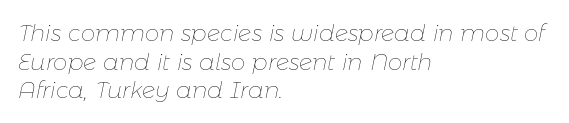
{"italic": "yes", "lean": "right", "slant_degrees": 11, "bold": "no", "underline": "no", "align": "left", "line_spacing_ratio": 1.24, "letter_spacing": "normal", "letter_spacing_em": 0.0, "glyph_px": 23}
